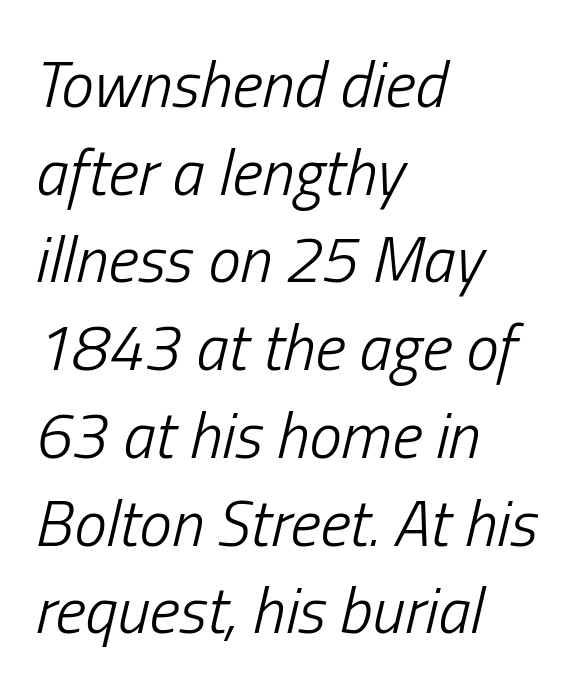
{"italic": "yes", "lean": "right", "slant_degrees": 13, "bold": "no", "weight": "light", "width": "condensed", "stroke_contrast": "low", "x_height": "medium", "monospaced": "no", "underline": "no", "align": "left", "line_spacing": "normal", "line_spacing_ratio": 1.35, "letter_spacing": "normal", "letter_spacing_em": 0.0, "glyph_px": 65}
